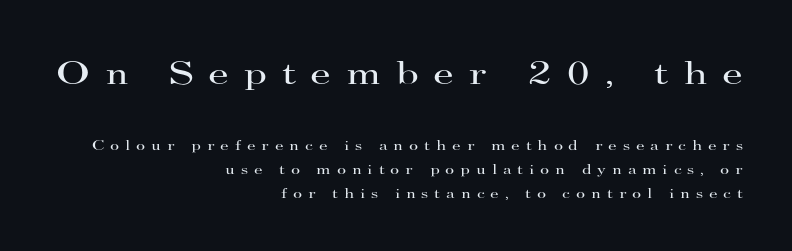
These two chunks differ in scale, with the top chunk taking the larger measure. The letterforms stand isolated, each surrounded by extra space. The font is comparable to plain body text, perhaps lighter. The letters advance in unequal steps, a hallmark of proportional type.
